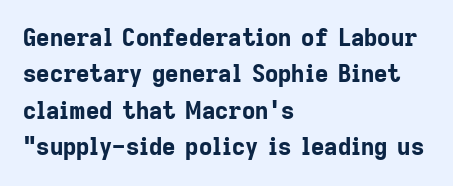
The text block is weighted toward the left margin, trailing off unevenly rightward. These lines carry a lot of weight — the face is fully bold. The letters stand upright; this is a roman face. Each row of text sits above clean, open space. This rendering leaves character spacing at its baseline value.
